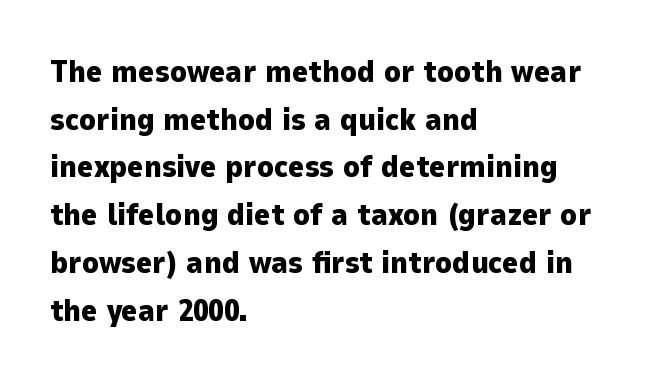
The letters stand straight up with perfectly vertical stems. This block has exactly the height ordinary leading produces. The letterforms sit shoulder to shoulder at normal distance. Letterform terminals end flat and unadorned throughout the passage. Emphasis by weight is at full strength: bold. Do the characters align in a grid? No, the font is proportional.
